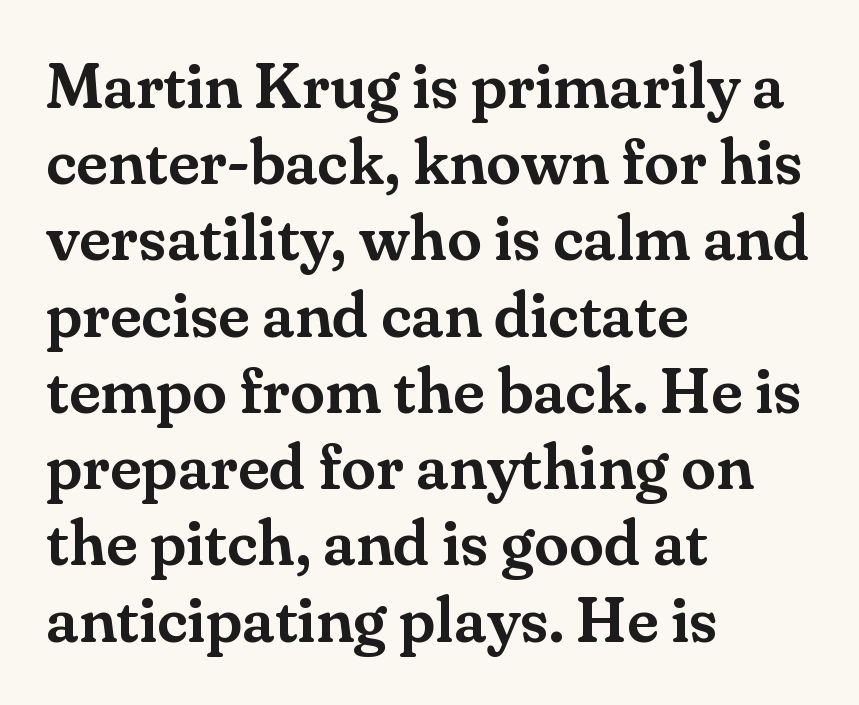
Visually the block forms a straight wall on the left and a jagged coastline on the right. This rendering features lettering with no underline. The rendering uses natural spacing where letterforms have individual widths. Unlike a clean sans, this face finishes its strokes with serifs. Is there any slant? The stems are plumb. Each word holds together tightly as a unit, with standard inter-letter gaps.
